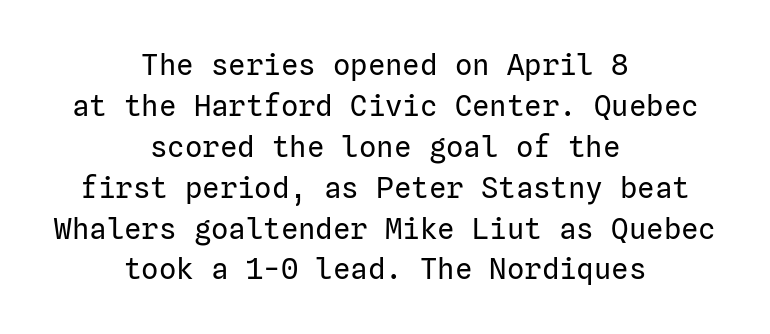
The image shows 29 px regular-weight sans-serif type, upright; set centered, normal line spacing (1.41x), normal letter spacing, not underlined; low stroke contrast and a medium x-height.
